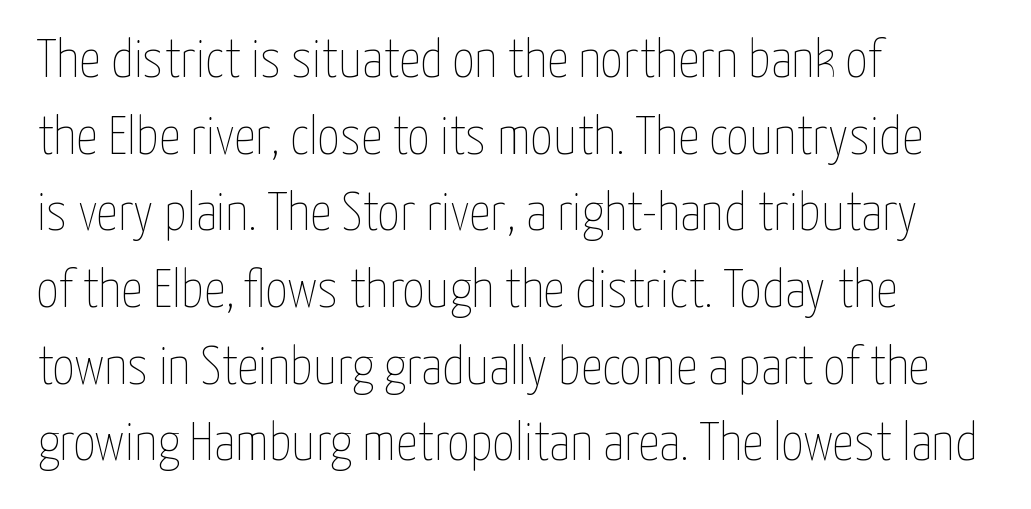
The image shows 54 px thin, condensed type, upright; set left-aligned, normal line spacing (1.42x), normal letter spacing, not underlined; low stroke contrast and a medium x-height.
